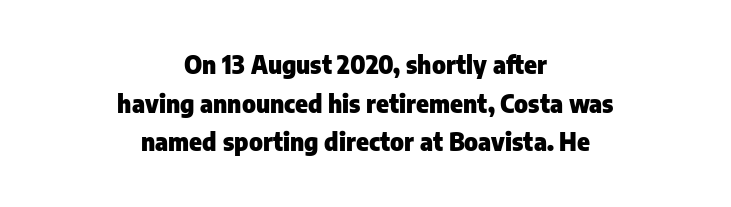
Q: Is the text bold? A: Yes.
Q: Is the text italic (slanted)? A: No, it is upright.
Q: Is the text underlined? A: No.
Q: How is the paragraph aligned? A: Centered.
Q: Is the spacing between letters normal or unusually wide? A: Normal.
Q: Is the spacing between lines tight, normal or loose? A: Normal.
